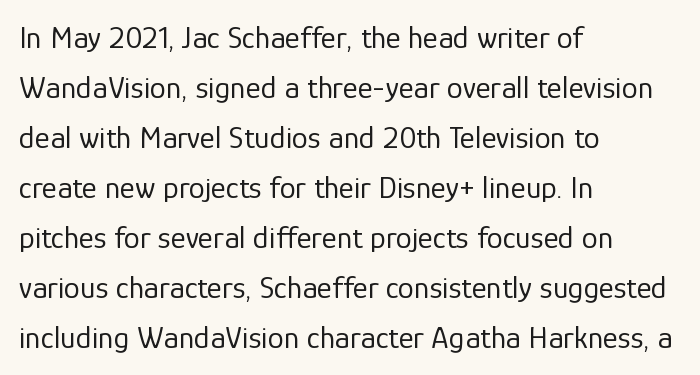
{"serif": "no", "italic": "no", "bold": "no", "weight": "regular", "width": "normal", "stroke_contrast": "low", "x_height": "medium", "monospaced": "no", "underline": "no", "align": "left", "line_spacing": "normal", "line_spacing_ratio": 1.56, "letter_spacing": "normal", "letter_spacing_em": 0.0, "glyph_px": 32}
